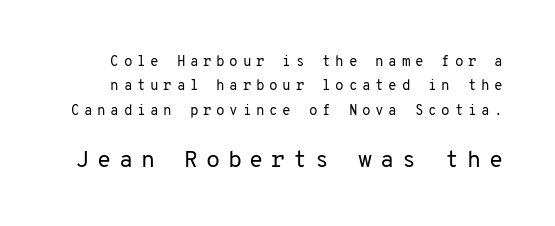
The weight tops out at a normal text grade. You get the small type first, then a jump to larger type. Vertical strokes here are truly vertical. Each row of text sits above clean, open space. Letter spacing: wide.
